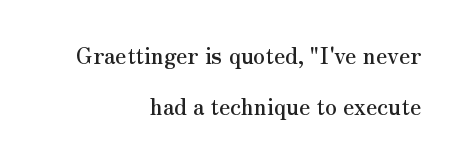
The space between consecutive lines is lavish. Notice how the passage keeps a crisp vertical edge on the right only. The typography opts for an upright posture over an oblique one. Glyph-to-glyph distance matches everyday printed text.
